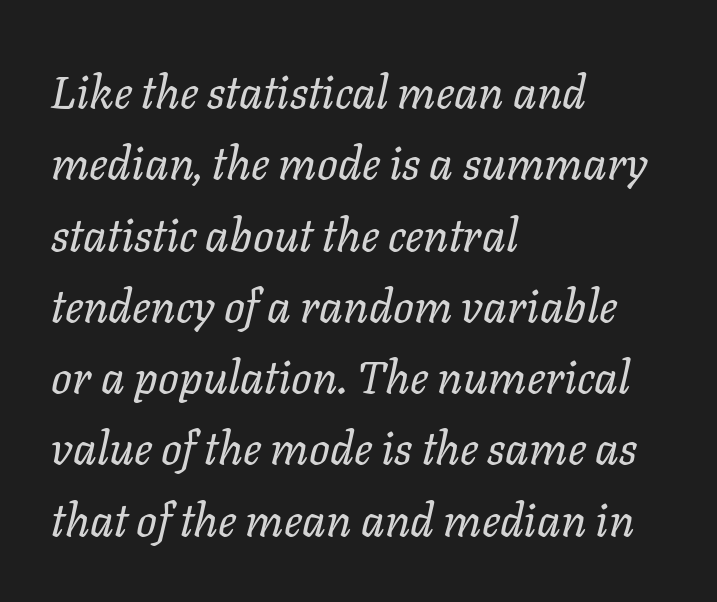
A normal amount of white space separates one row of letters from the next. Designer's note — italics engaged. Underlining? Definitely not there. Horizontal alignment here is leftward, the default for most running prose.
